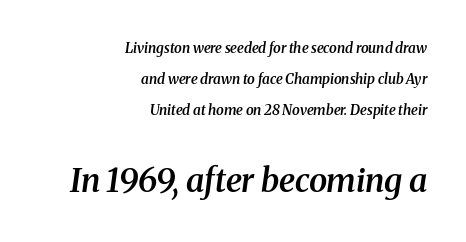
{"serif": "yes", "italic": "yes", "lean": "right", "slant_degrees": 8, "bold": "semi", "weight": "semibold", "width": "normal", "stroke_contrast": "medium", "x_height": "medium", "monospaced": "no", "underline": "no", "align": "right", "line_spacing": "loose", "line_spacing_ratio": 2.23, "letter_spacing": "normal", "letter_spacing_em": 0.0, "larger_block": "second", "size_ratio": 2.36, "glyph_px": 33}
